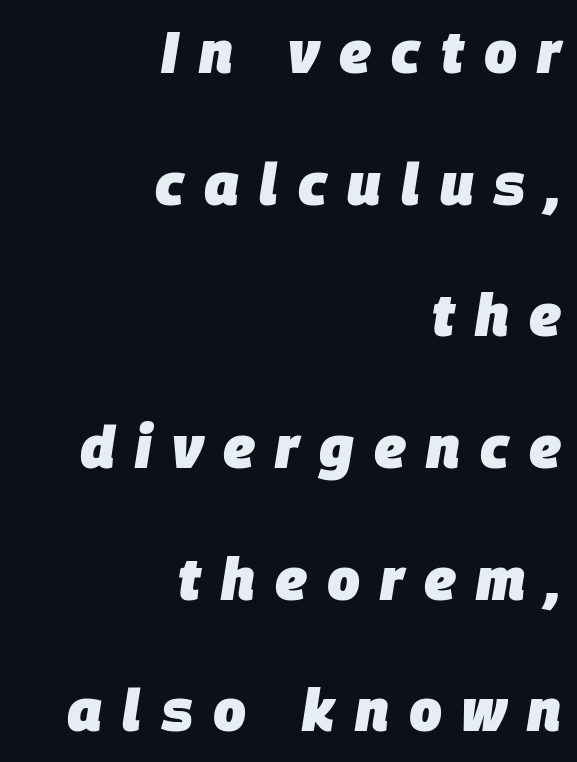
Quick note: underline off. Every character sits at an angle, as italics do. Strong, thick strokes mark this as bold type. The passage shown is typed in a proportional face where columns would drift. This sample trades compactness for vertical openness between lines. Line ends are locked; line starts wander.
